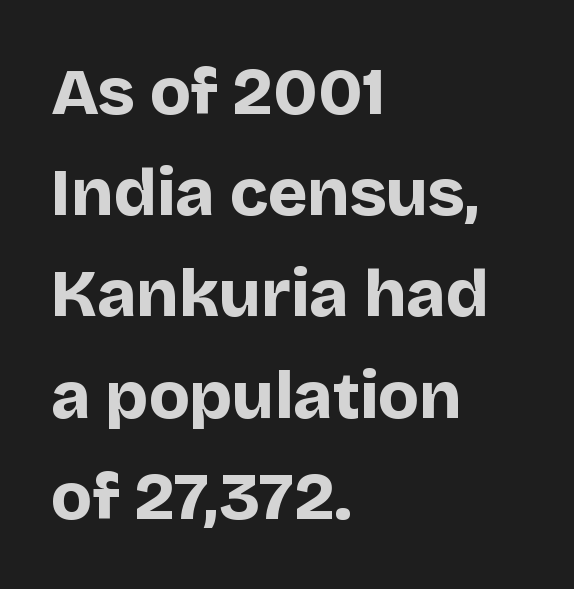
The letters sit at their default tracking, neither squeezed nor spread. Nothing sits at the stroke ends, so this counts as sans-serif. The font is running at its bold setting. The zone under the glyphs is completely vacant. The font's upright variant was chosen for this text. These lines stack with their left ends in a neat column.
